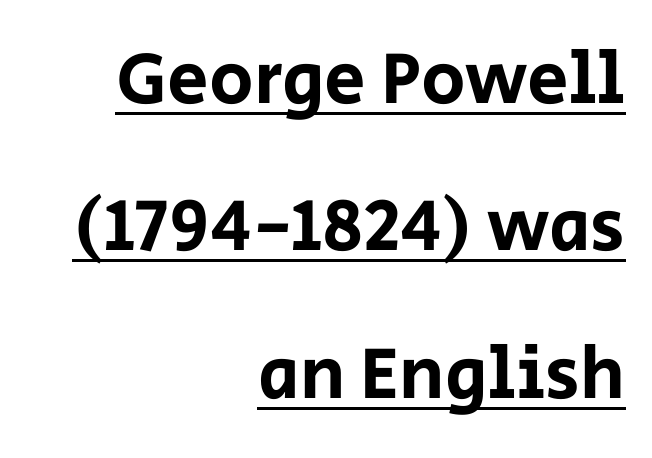
The image shows 74 px sans-serif type, upright; set right-aligned, loose line spacing (1.99x), normal letter spacing, underlined; low stroke contrast and a large x-height.
